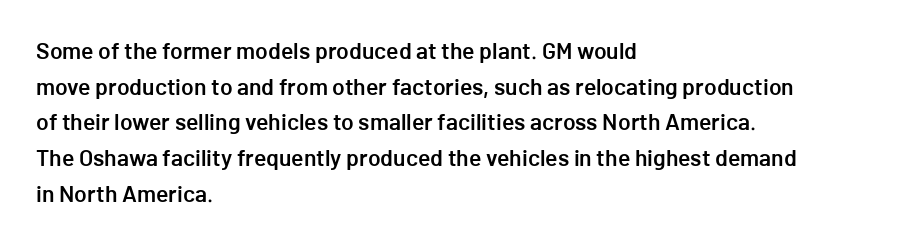
The image shows 23 px text type, upright; set left-aligned, normal line spacing (1.55x), normal letter spacing, not underlined.
